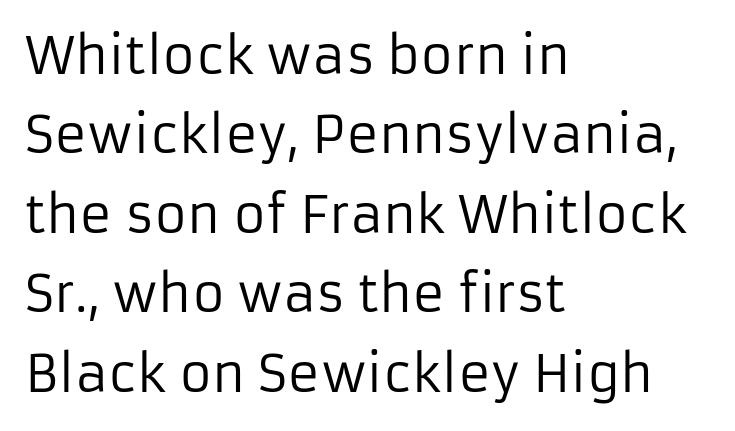
Q: Is the text bold? A: No.
Q: Is the text italic (slanted)? A: No, it is upright.
Q: Is the typeface a serif or a sans-serif typeface? A: Sans-serif.
Q: Is the text underlined? A: No.
Q: How is the paragraph aligned? A: Left-aligned.
Q: Is the spacing between letters normal or unusually wide? A: Normal.
Q: Is the spacing between lines tight, normal or loose? A: Normal.
Q: Width (condensed, normal, or wide)? A: Normal.
Q: Stroke contrast? A: Low.
Q: x-height? A: Medium.
Q: Monospaced? A: No.
